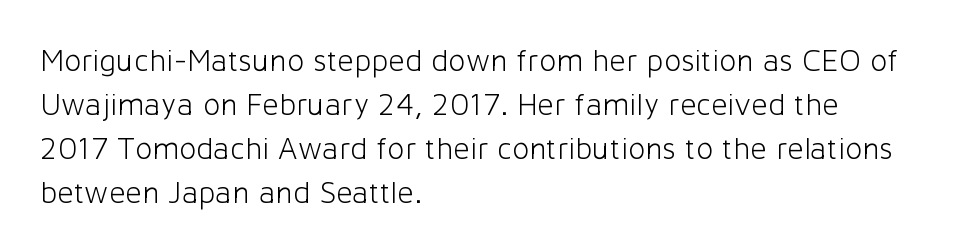
Think of a printed novel: that variable character pitch is what you see here. Characters follow at the spacing the type designer built in. The lettering holds an erect, upright posture throughout. The text was rendered using a sans face with plain stroke endings. The foot of each line stays bare and open. Nothing heavy about these letters — not bold at all.
